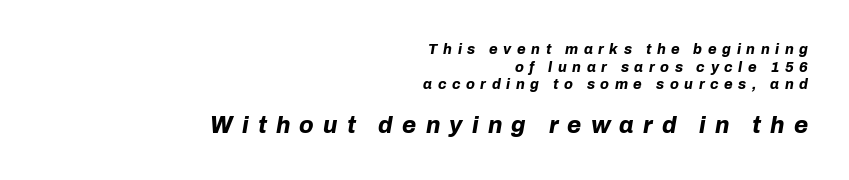
Normally led — the rows are evenly, conventionally spaced. The rendering applies a slant to the glyphs. This rendering uses right alignment, leaving the left contour irregular. Underline: absent.
